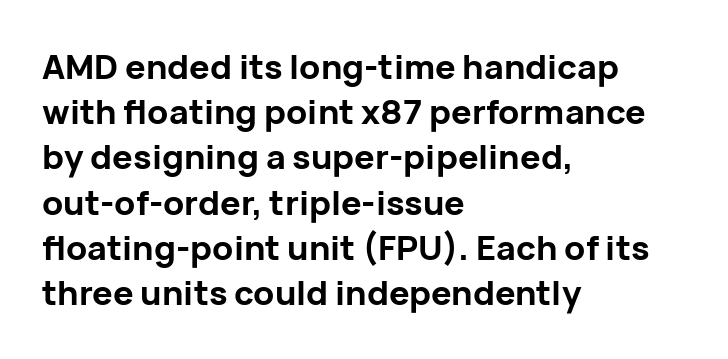
The image shows 34 px bold sans-serif type, upright; set left-aligned, normal line spacing (1.33x), normal letter spacing, not underlined; low stroke contrast and a medium x-height.
